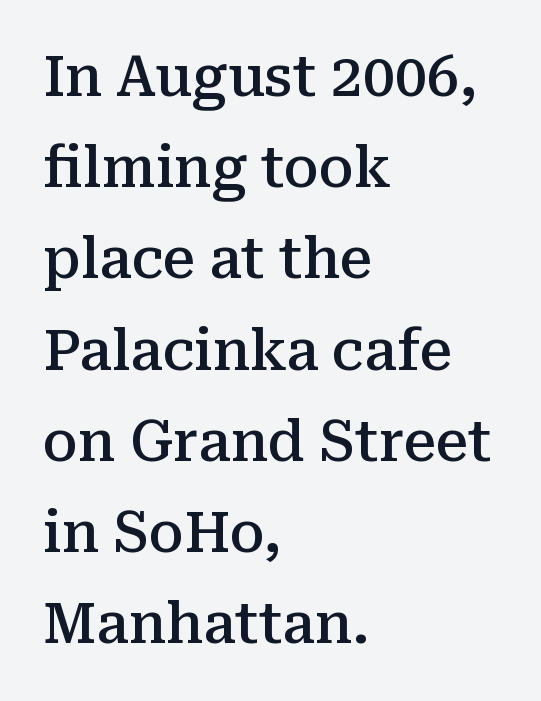
{"serif": "yes", "italic": "no", "bold": "semi", "weight": "semibold", "width": "normal", "stroke_contrast": "medium", "x_height": "medium", "monospaced": "no", "underline": "no", "align": "left", "line_spacing": "normal", "line_spacing_ratio": 1.6, "letter_spacing": "normal", "letter_spacing_em": 0.0, "glyph_px": 57}
